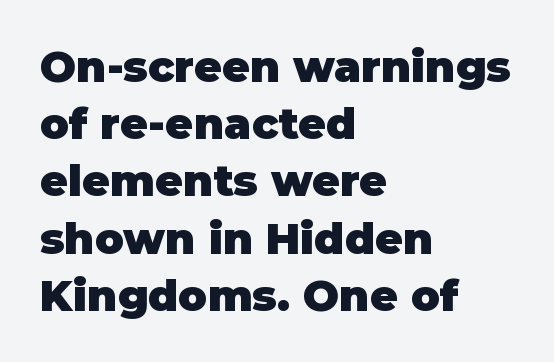
{"serif": "no", "italic": "no", "bold": "yes", "weight": "heavy", "width": "normal", "stroke_contrast": "low", "x_height": "large", "monospaced": "no", "underline": "no", "align": "left", "line_spacing": "normal", "line_spacing_ratio": 1.33, "letter_spacing": "normal", "letter_spacing_em": 0.0, "glyph_px": 43}
